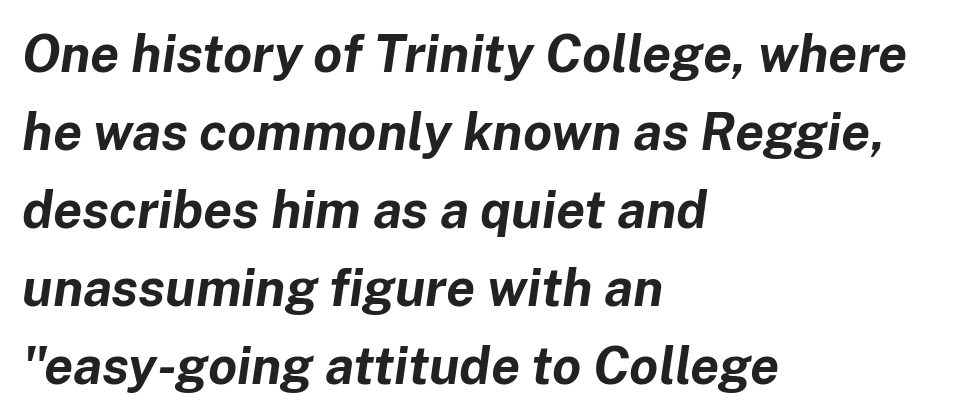
The image shows 52 px bold type, italic (leaning right); set left-aligned, normal line spacing (1.5x), normal letter spacing, not underlined; low stroke contrast and a medium x-height.
